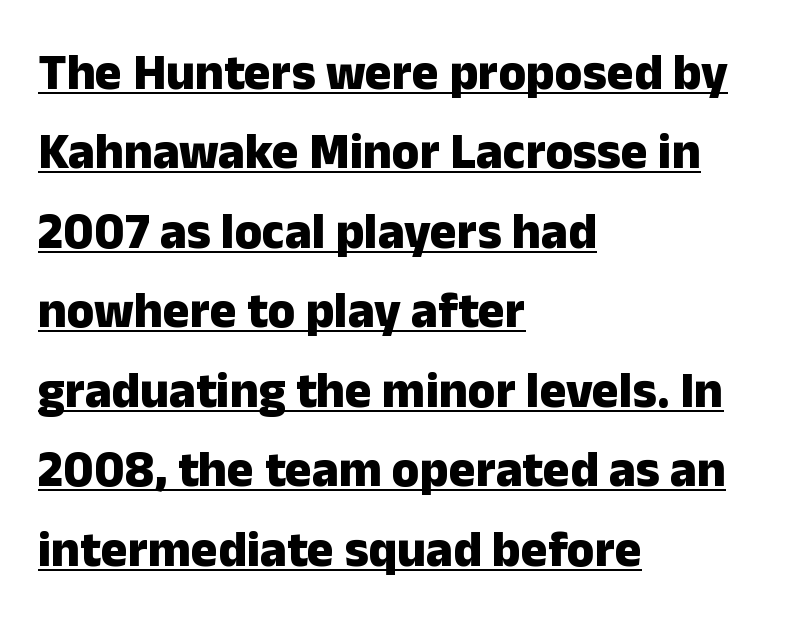
The image shows 50 px heavy sans-serif type, upright; set left-aligned, normal line spacing (1.59x), normal letter spacing, underlined; low stroke contrast and a medium x-height.
